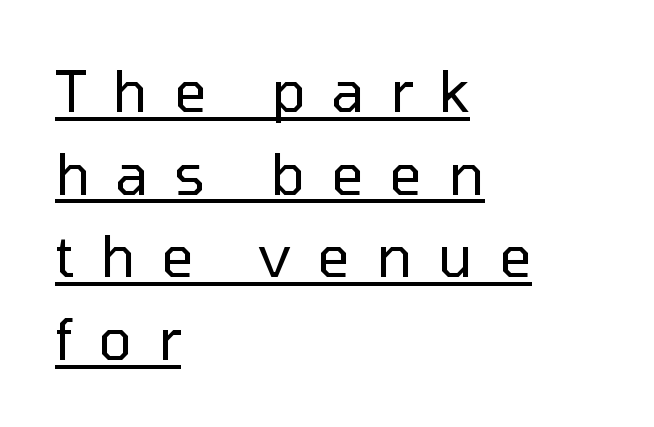
Q: Is the text bold? A: No.
Q: Is the text italic (slanted)? A: No, it is upright.
Q: Is the typeface a serif or a sans-serif typeface? A: Sans-serif.
Q: Is the text underlined? A: Yes.
Q: How is the paragraph aligned? A: Left-aligned.
Q: Is the spacing between letters normal or unusually wide? A: Unusually wide.
Q: Is the spacing between lines tight, normal or loose? A: Normal.
Q: Width (condensed, normal, or wide)? A: Normal.
Q: Stroke contrast? A: Low.
Q: x-height? A: Medium.
Q: Monospaced? A: No.
